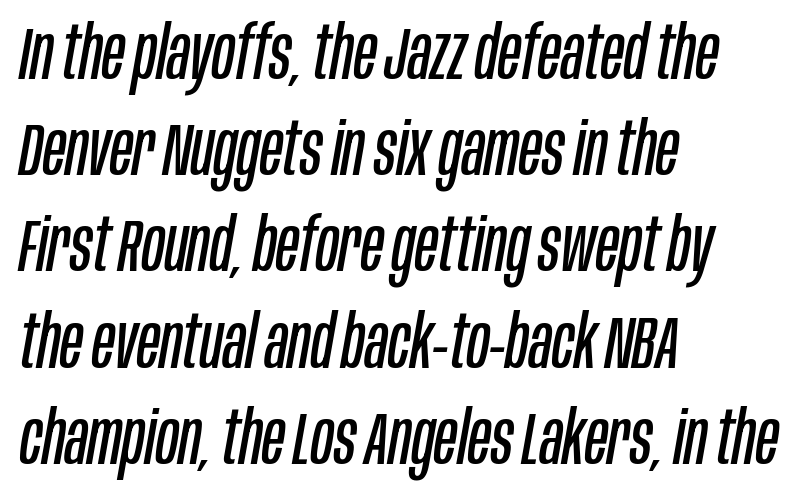
The rendering applies a slant to the glyphs. The line-height multiplier appears to be the usual default. Unbolded letterforms with no extra heft. Rule under the text: the space is simply empty. Spacing between characters is what you'd get straight out of the box.
